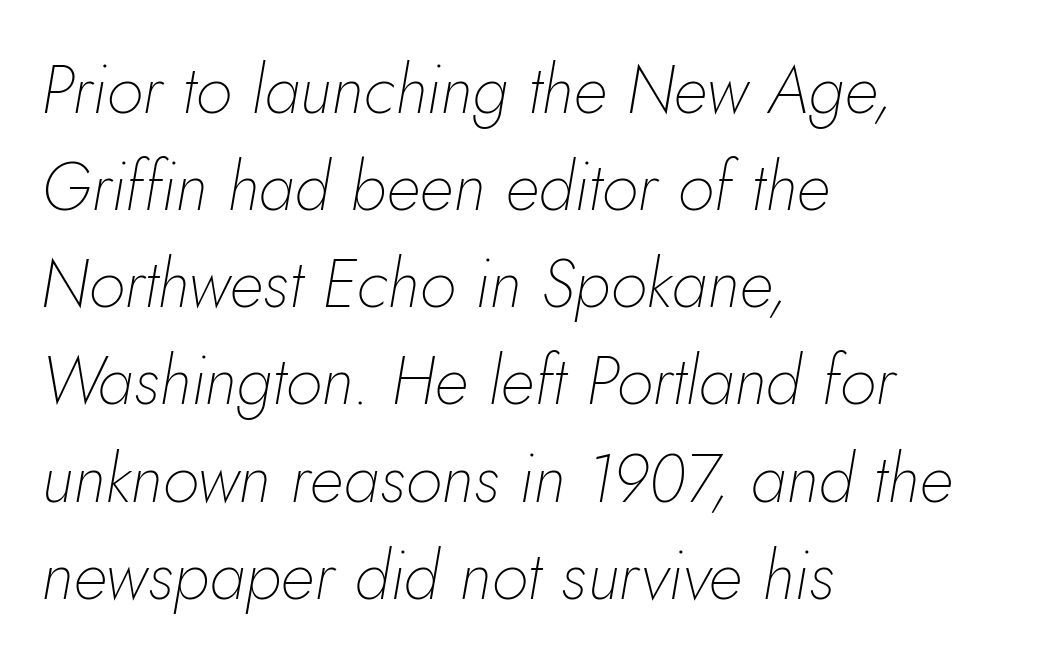
Q: Is the text bold? A: No.
Q: Is the text italic (slanted)? A: Yes, it leans right by about 5 degrees.
Q: Is the text underlined? A: No.
Q: How is the paragraph aligned? A: Left-aligned.
Q: Is the spacing between letters normal or unusually wide? A: Normal.
Q: Is the spacing between lines tight, normal or loose? A: Normal.
Q: Width (condensed, normal, or wide)? A: Normal.
Q: Stroke contrast? A: Low.
Q: x-height? A: Small.
Q: Monospaced? A: No.
